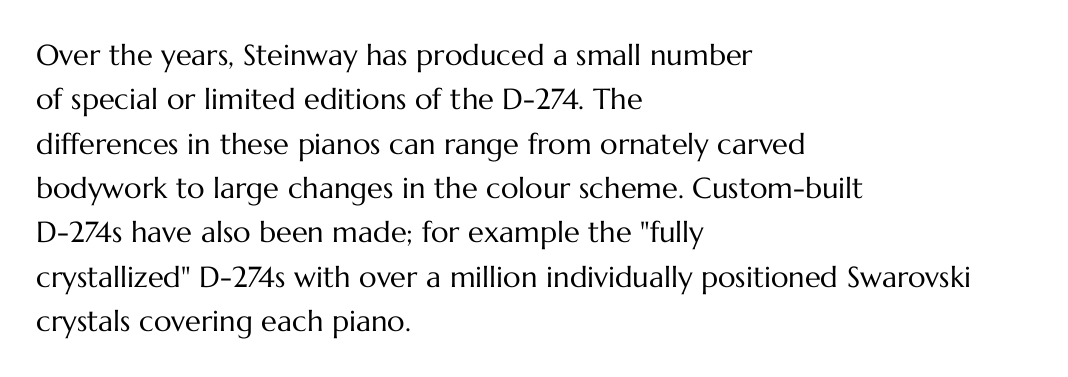
The rendering anchors every line to the left-hand side. Has an underline been added? It has not. This block has exactly the height ordinary leading produces. The face used here is rendered with its standard letterfit. A roman cut, with each character standing at attention.
